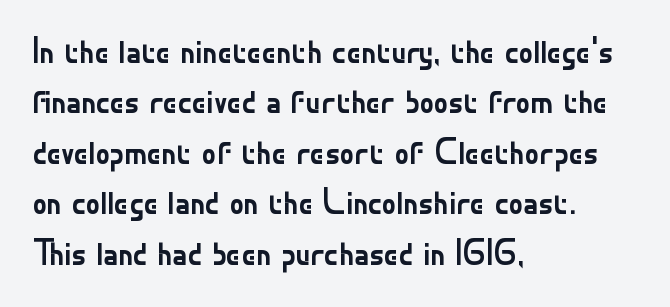
Q: Is the text bold? A: No.
Q: Is the text italic (slanted)? A: No, it is upright.
Q: Is the typeface a serif or a sans-serif typeface? A: Sans-serif.
Q: Is the text underlined? A: No.
Q: How is the paragraph aligned? A: Left-aligned.
Q: Is the spacing between letters normal or unusually wide? A: Normal.
Q: Is the spacing between lines tight, normal or loose? A: Normal.
Q: Width (condensed, normal, or wide)? A: Normal.
Q: Stroke contrast? A: Low.
Q: x-height? A: Small.
Q: Monospaced? A: No.
